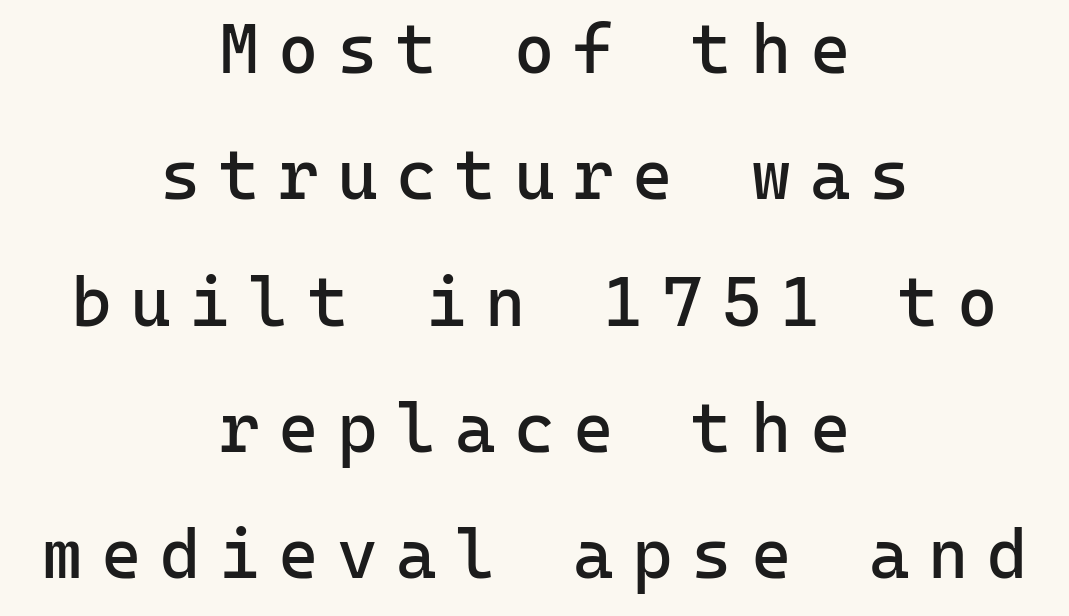
Q: Is the text bold? A: No.
Q: Is the text italic (slanted)? A: No, it is upright.
Q: Is the typeface a serif or a sans-serif typeface? A: Sans-serif.
Q: Is the text underlined? A: No.
Q: How is the paragraph aligned? A: Centered.
Q: Is the spacing between letters normal or unusually wide? A: Unusually wide.
Q: Width (condensed, normal, or wide)? A: Normal.
Q: Stroke contrast? A: Low.
Q: x-height? A: Medium.
Q: Monospaced? A: Yes.
